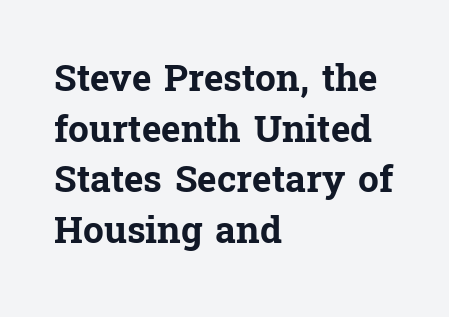
Notice how the passage keeps a crisp vertical edge on the left only. The letters advance in unequal steps, a hallmark of proportional type. Observe the serifs anchoring each vertical stroke in this sample. Underline: absent. How would I describe the line gaps? Plain and ordinary.
